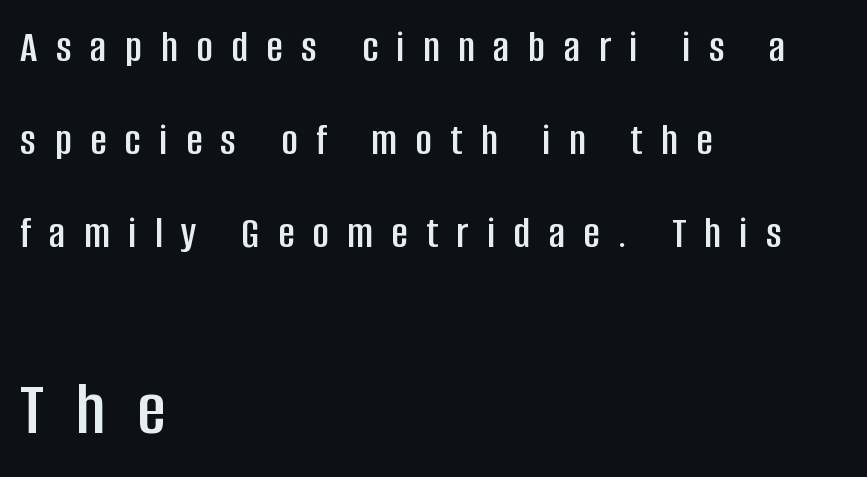
Character size in the trailing block exceeds that of the leading block. Nothing sits at the stroke ends, so this counts as sans-serif. Tracking value appears strongly positive — letters spread wide. Anything drawn beneath the words? Only blank space. Where is the straight margin? On the left.
